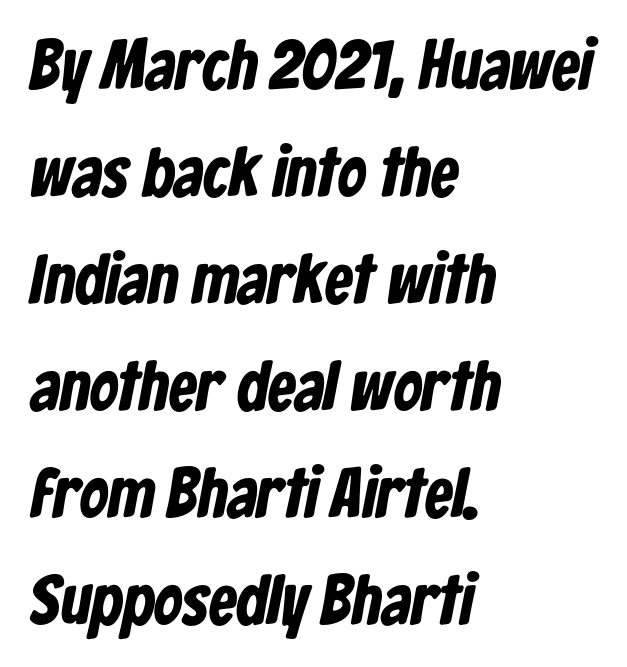
You could call the tracking neutral — neither tight nor loose. Every letter is thick-stroked: bold, no question. Honestly, the row spacing looks completely unremarkable. The letters advance in unequal steps, a hallmark of proportional type. The passage shown is typeset with a sans-serif family. Decoration check: the copy has no underline.
